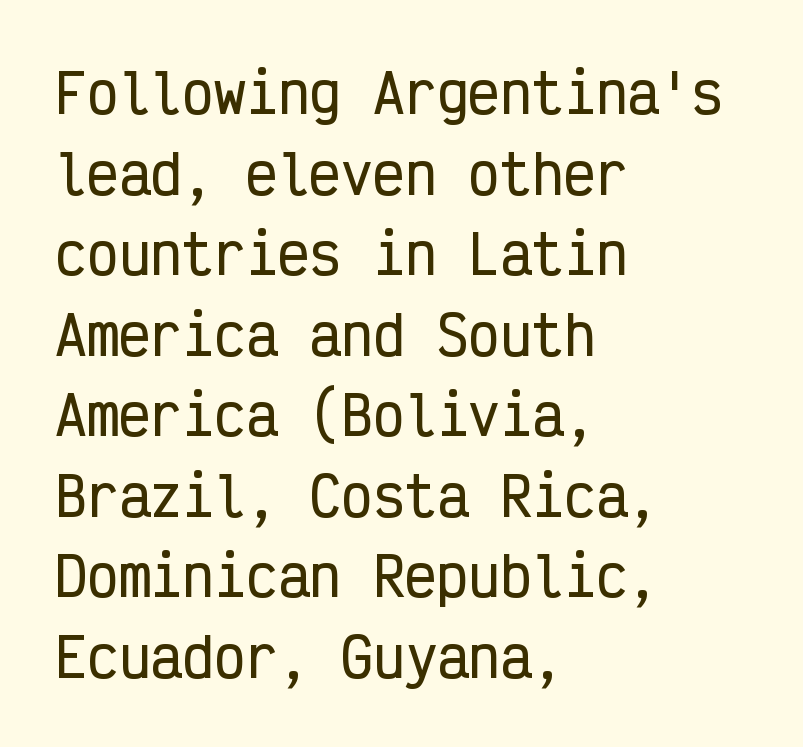
The image shows 53 px condensed sans-serif type, upright, monospaced; set left-aligned, normal line spacing (1.52x), normal letter spacing, not underlined; low stroke contrast and a medium x-height.
